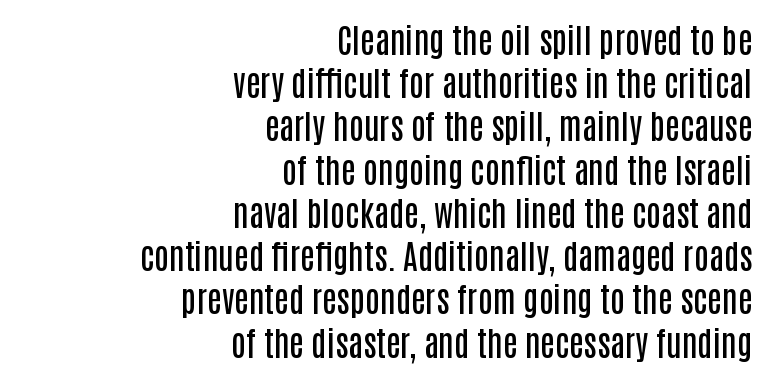
The image shows 33 px semibold, condensed sans-serif type, upright; set right-aligned, normal line spacing (1.31x), normal letter spacing, not underlined; low stroke contrast and a large x-height.
